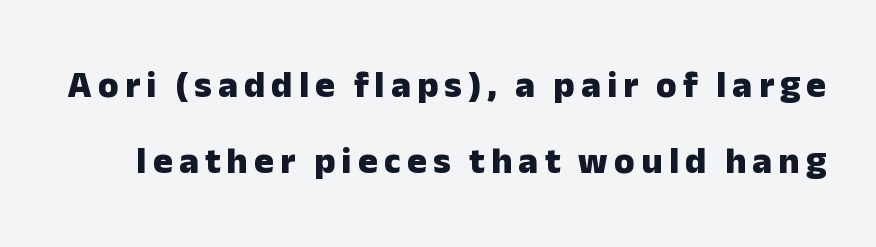
Q: Is the text bold? A: Yes.
Q: Is the text italic (slanted)? A: No, it is upright.
Q: Is the typeface a serif or a sans-serif typeface? A: Sans-serif.
Q: Is the text underlined? A: No.
Q: Is the spacing between lines tight, normal or loose? A: Loose.
Q: Width (condensed, normal, or wide)? A: Normal.
Q: Stroke contrast? A: Low.
Q: x-height? A: Medium.
Q: Monospaced? A: No.
